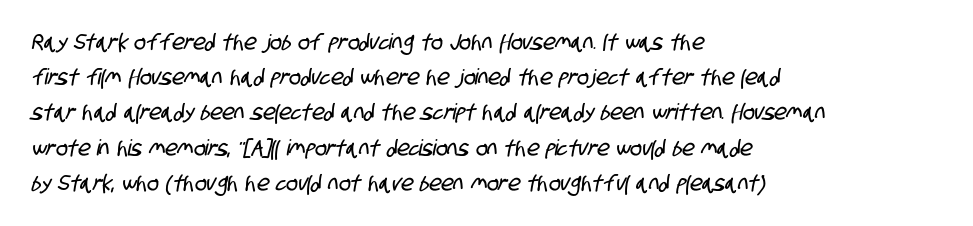
Q: Is the text underlined? A: No.
Q: How is the paragraph aligned? A: Left-aligned.
Q: Is the spacing between letters normal or unusually wide? A: Normal.
Q: Is the spacing between lines tight, normal or loose? A: Normal.
